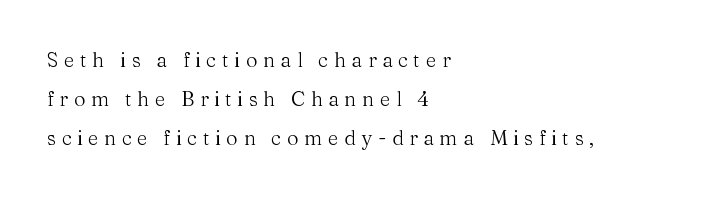
Q: Is the text bold? A: No.
Q: Is the text italic (slanted)? A: No, it is upright.
Q: Is the text underlined? A: No.
Q: How is the paragraph aligned? A: Left-aligned.
Q: Is the spacing between letters normal or unusually wide? A: Unusually wide.
Q: Is the spacing between lines tight, normal or loose? A: Loose.
